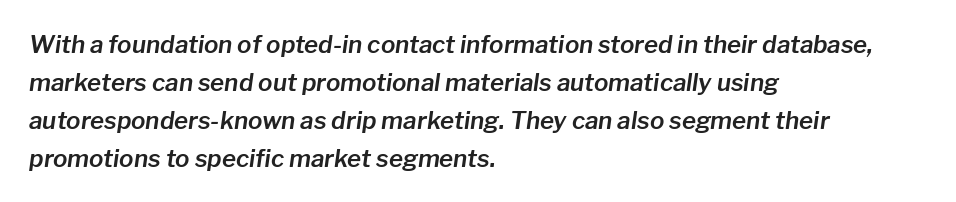
The image shows 24 px text type, italic (leaning right); set left-aligned, normal line spacing (1.58x), normal letter spacing, not underlined.
